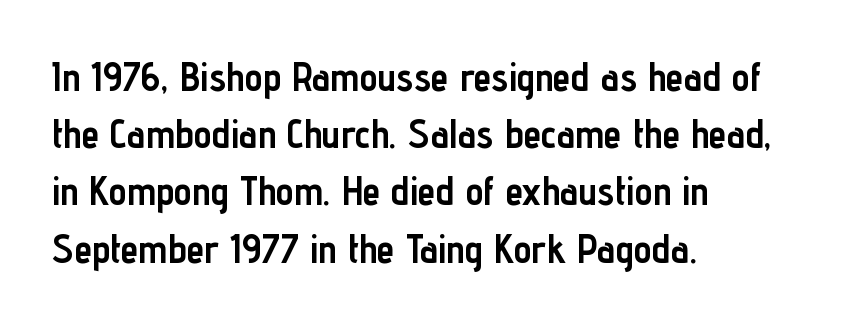
Q: Is the text bold? A: Yes.
Q: Is the text italic (slanted)? A: No, it is upright.
Q: Is the typeface a serif or a sans-serif typeface? A: Sans-serif.
Q: Is the text underlined? A: No.
Q: How is the paragraph aligned? A: Left-aligned.
Q: Is the spacing between letters normal or unusually wide? A: Normal.
Q: Is the spacing between lines tight, normal or loose? A: Normal.
Q: Width (condensed, normal, or wide)? A: Condensed.
Q: Stroke contrast? A: Low.
Q: x-height? A: Medium.
Q: Monospaced? A: No.
